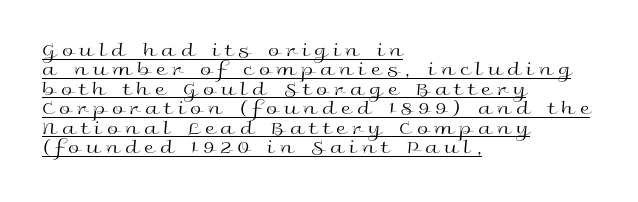
{"italic": "no", "bold": "no", "underline": "yes", "align": "left", "line_spacing": "tight", "line_spacing_ratio": 0.97, "letter_spacing": "wide", "letter_spacing_em": 0.3, "glyph_px": 20}
